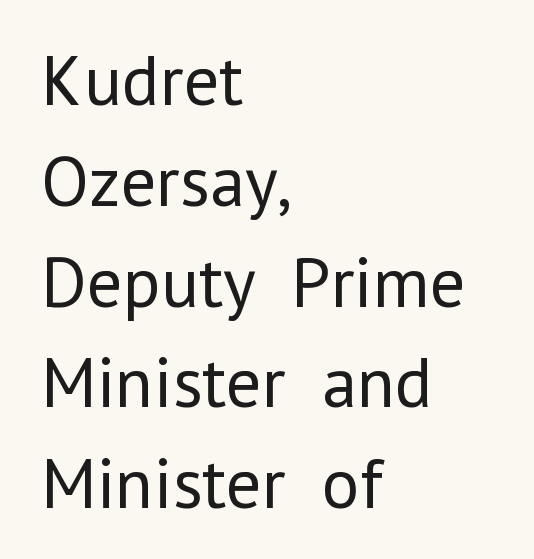
Note the varied advance widths — an 'i' is clearly narrower than an 'm'. Notice how the passage keeps a crisp vertical edge on the left only. Students, observe: this is what conventionally led text looks like. Has an underline been added? It has not.
